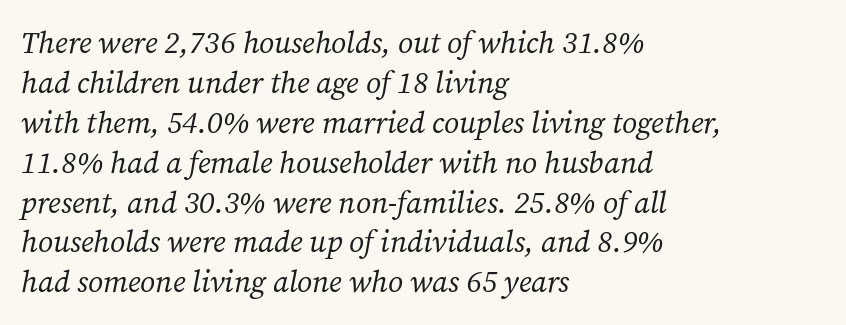
Is the letter spacing exaggerated? No — it looks like the ordinary default. The specimen reads as italic at a glance. The paragraph shown leans on its left margin. Successive baselines arrive at the customary interval. Descenders are the only things crossing below the line. Serif or sans? Serif — the stroke terminals have little feet.
